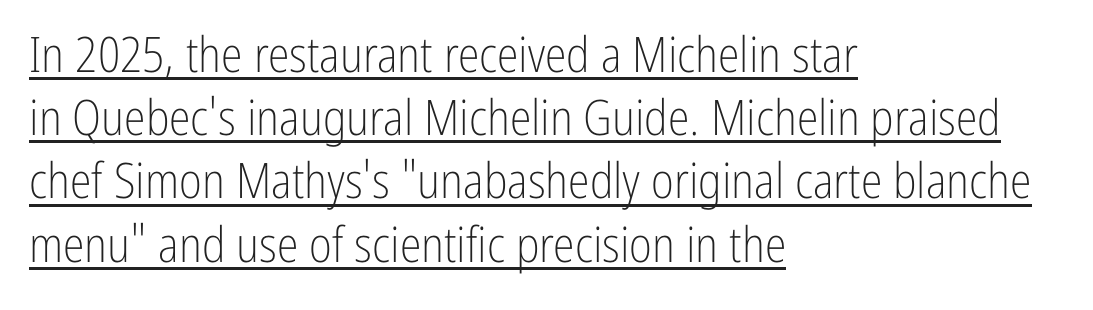
Q: Is the text bold? A: No.
Q: Is the text italic (slanted)? A: No, it is upright.
Q: Is the typeface a serif or a sans-serif typeface? A: Sans-serif.
Q: Is the text underlined? A: Yes.
Q: How is the paragraph aligned? A: Left-aligned.
Q: Is the spacing between letters normal or unusually wide? A: Normal.
Q: Is the spacing between lines tight, normal or loose? A: Normal.
Q: Width (condensed, normal, or wide)? A: Condensed.
Q: Stroke contrast? A: Low.
Q: x-height? A: Medium.
Q: Monospaced? A: No.
